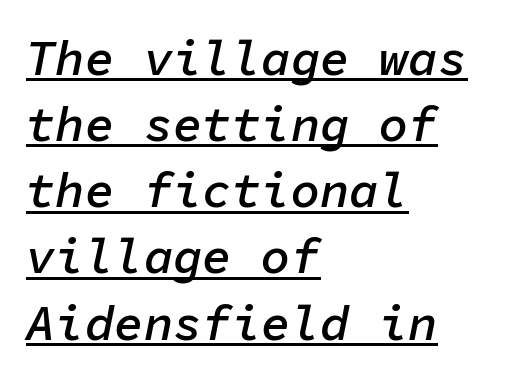
{"italic": "yes", "lean": "right", "slant_degrees": 11, "bold": "semi", "weight": "semibold", "width": "normal", "stroke_contrast": "low", "x_height": "medium", "monospaced": "yes", "underline": "yes", "align": "left", "line_spacing": "normal", "line_spacing_ratio": 1.35, "letter_spacing": "normal", "letter_spacing_em": 0.0, "glyph_px": 49}
